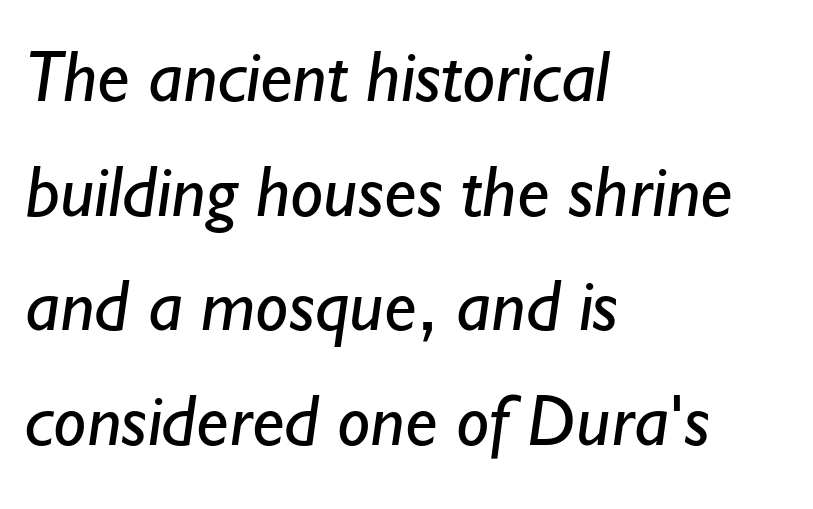
{"serif": "no", "bold": "no", "weight": "regular", "width": "normal", "stroke_contrast": "low", "x_height": "small", "monospaced": "no", "underline": "no", "align": "left", "line_spacing": "normal", "line_spacing_ratio": 1.55, "letter_spacing": "normal", "letter_spacing_em": 0.0, "glyph_px": 74}
